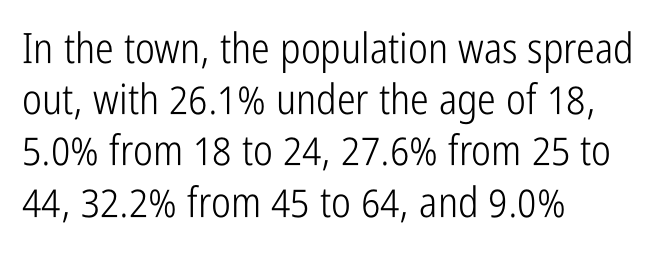
The ragged edge is on the right, which tells us the setting is flush left. The text was rendered using a sans face with plain stroke endings. No italicization has been applied; the sample stays upright. Descender tails drop into unmarked territory. The face used here is rendered with its standard letterfit. You could not count columns in this text — the font is proportionally spaced.
